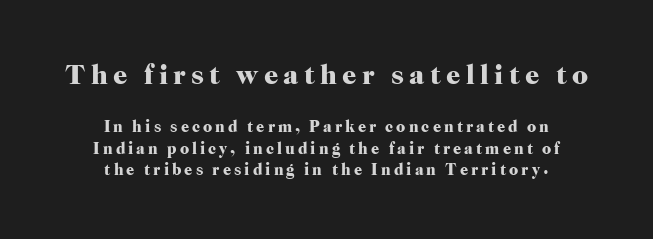
{"serif": "yes", "italic": "no", "bold": "yes", "weight": "heavy", "width": "normal", "stroke_contrast": "high", "x_height": "medium", "monospaced": "no", "underline": "no", "align": "center", "line_spacing": "normal", "line_spacing_ratio": 1.35, "larger_block": "first", "size_ratio": 1.75, "glyph_px": 28}
